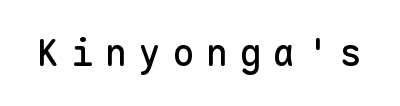
Every character sits straight up, as roman type does. A typesetter would label this face a sans. The glyphs are unaccompanied by any horizontal stroke below them. Does extra space separate the letters? Yes, quite a lot of it. These lines are rendered in a fixed-pitch font.
